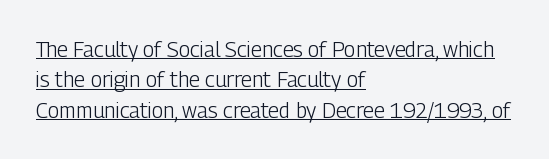
{"italic": "no", "bold": "no", "underline": "yes", "align": "left", "line_spacing": "normal", "line_spacing_ratio": 1.45, "letter_spacing": "normal", "letter_spacing_em": 0.0, "glyph_px": 21}
